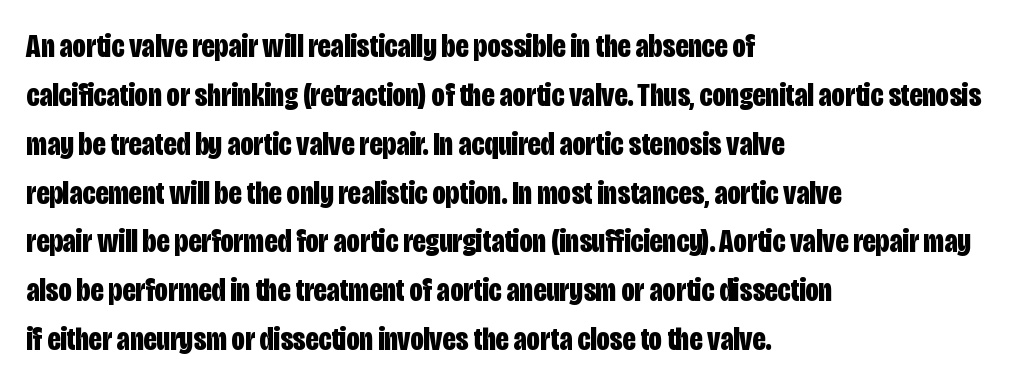
Normally led — the rows are evenly, conventionally spaced. Characters follow at the spacing the type designer built in. Every stem runs plumb, perpendicular to the baseline. Unmarked baselines from the first word to the last. Font category for this specimen: sans-serif. Looks like regular typesetting: each glyph gets only the width it needs.
